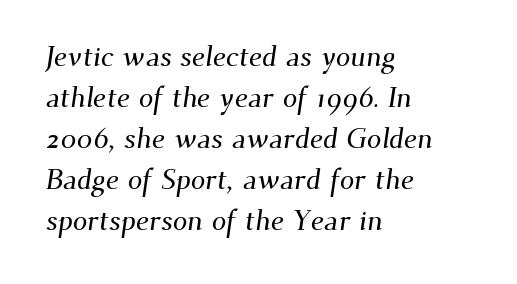
Short and long lines alike share a common starting point at left. No word sits above an underline. This sample has the flowing, uneven cadence of proportional lettering. A typesetter would call this zero additional tracking. The designer went with a serif here, giving each stem small feet. Quick note: interline space is typical.
